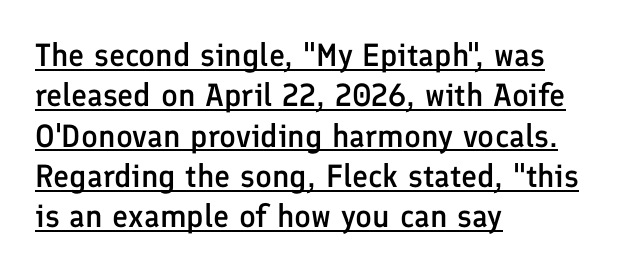
Q: Is the text bold? A: Semi-bold.
Q: Is the text italic (slanted)? A: No, it is upright.
Q: Is the typeface a serif or a sans-serif typeface? A: Sans-serif.
Q: Is the text underlined? A: Yes.
Q: How is the paragraph aligned? A: Left-aligned.
Q: Is the spacing between letters normal or unusually wide? A: Normal.
Q: Is the spacing between lines tight, normal or loose? A: Normal.
Q: Width (condensed, normal, or wide)? A: Normal.
Q: Stroke contrast? A: Low.
Q: x-height? A: Medium.
Q: Monospaced? A: No.
